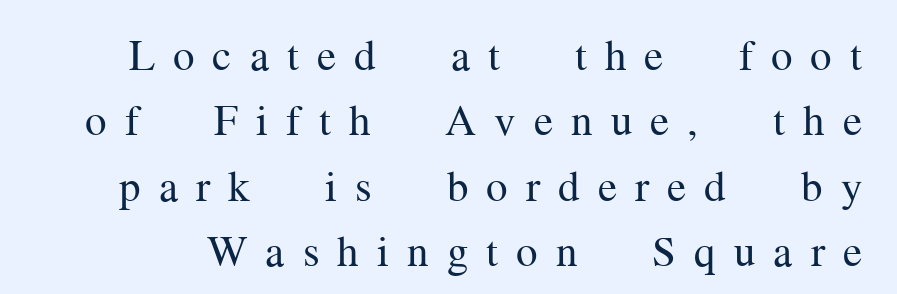
{"serif": "yes", "italic": "no", "bold": "no", "weight": "regular", "width": "normal", "stroke_contrast": "medium", "x_height": "medium", "monospaced": "no", "underline": "no", "line_spacing": "normal", "line_spacing_ratio": 1.52, "letter_spacing": "wide", "letter_spacing_em": 0.42, "glyph_px": 43}
